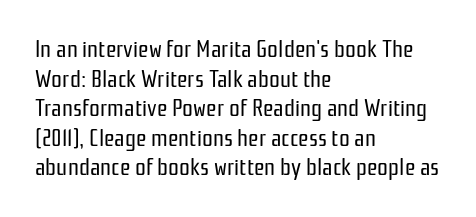
The image shows 24 px text type, upright; set left-aligned, line spacing 1.23x, normal letter spacing, not underlined.
